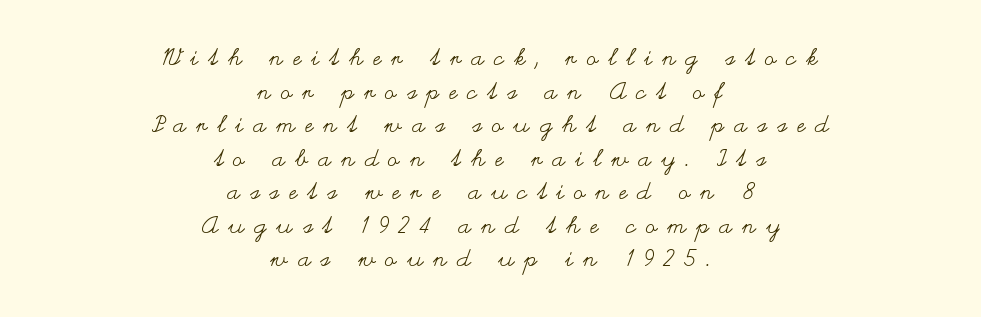
Q: Is the text bold? A: No.
Q: Is the text italic (slanted)? A: Yes.
Q: Is the text underlined? A: No.
Q: How is the paragraph aligned? A: Centered.
Q: Is the spacing between letters normal or unusually wide? A: Unusually wide.
Q: Is the spacing between lines tight, normal or loose? A: Normal.
